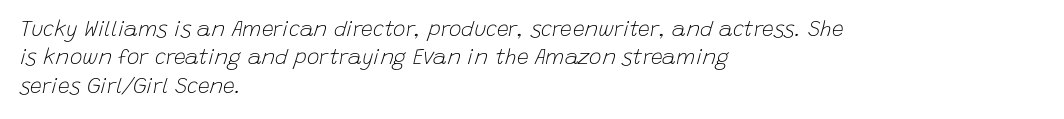
Q: Is the text bold? A: No.
Q: Is the text italic (slanted)? A: Yes, it leans right by about 15 degrees.
Q: Is the text underlined? A: No.
Q: How is the paragraph aligned? A: Left-aligned.
Q: Is the spacing between letters normal or unusually wide? A: Normal.
Q: Is the spacing between lines tight, normal or loose? A: Normal.
